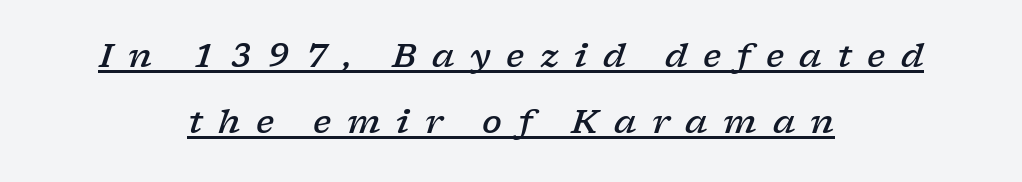
The image shows 33 px semibold, wide serif type, italic (leaning right); set centered, loose line spacing (2.0x), unusually wide letter spacing (+0.47 em), underlined; low stroke contrast and a medium x-height.
